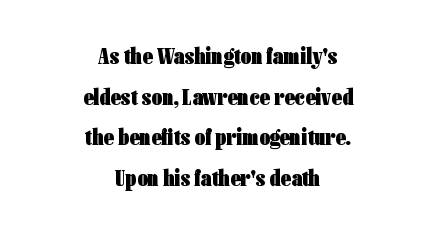
{"italic": "no", "bold": "yes", "underline": "no", "align": "center", "line_spacing_ratio": 1.77, "letter_spacing": "normal", "letter_spacing_em": 0.0, "glyph_px": 23}
